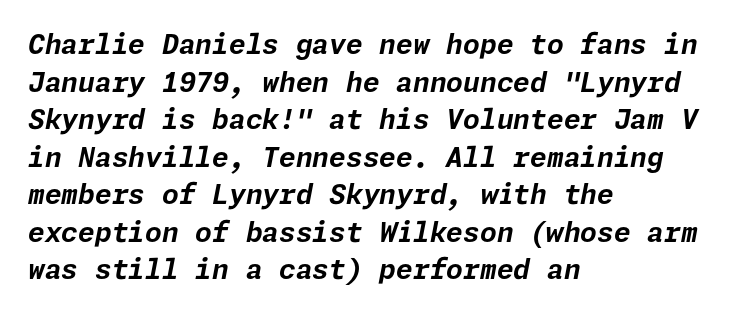
The image shows 27 px bold type, italic (leaning right); set left-aligned, normal line spacing (1.39x), normal letter spacing, not underlined.
